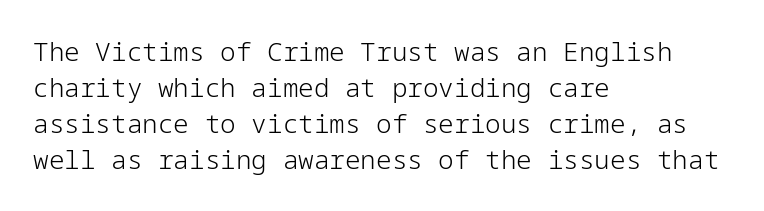
Teacher's note: observe the even left margin — that is flush-left alignment. Students, note that the glyphs here touch the page at normal intervals. Do the letters lean? They stand straight. Descenders hang freely into open space. Stem width sits at or under what a default text font uses.
